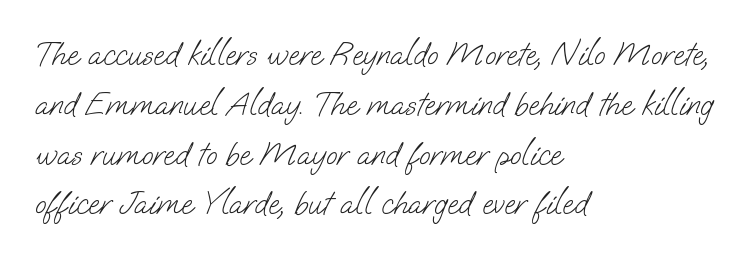
Every row of glyphs begins at an identical x-position on the left. The letters carry no serifs — their stems end cleanly without finishing strokes. A typesetter would call this proportional, since set widths differ per character. No extra ink here — the face is not bold.
